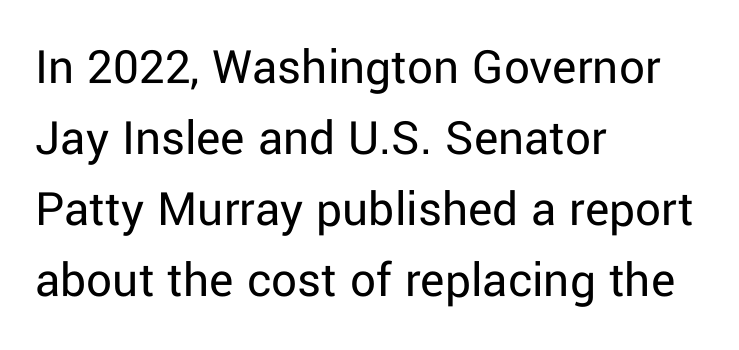
{"serif": "no", "italic": "no", "bold": "no", "weight": "regular", "width": "normal", "stroke_contrast": "low", "x_height": "medium", "monospaced": "no", "underline": "no", "align": "left", "line_spacing": "normal", "line_spacing_ratio": 1.39, "letter_spacing": "normal", "letter_spacing_em": 0.0, "glyph_px": 51}
